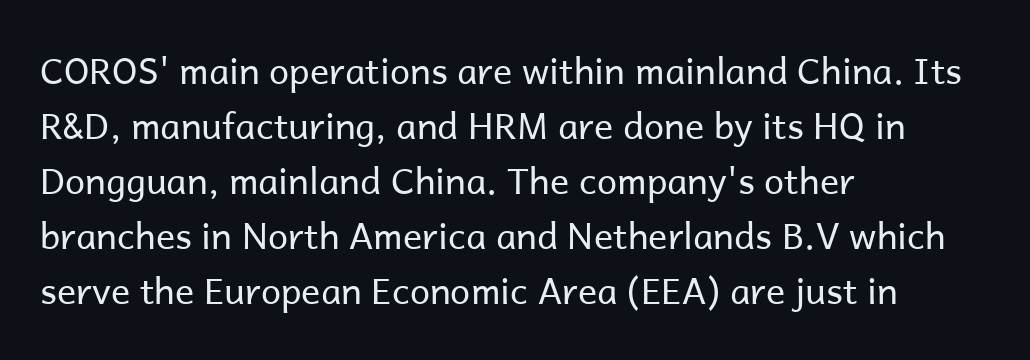
The rows are spaced the way most documents space them. Is the stroke heavy? The answer is a plain regular-or-lighter. Looks like regular typesetting: each glyph gets only the width it needs. The rag falls on the right side of this text block. The passage shown is not underscored anywhere.
